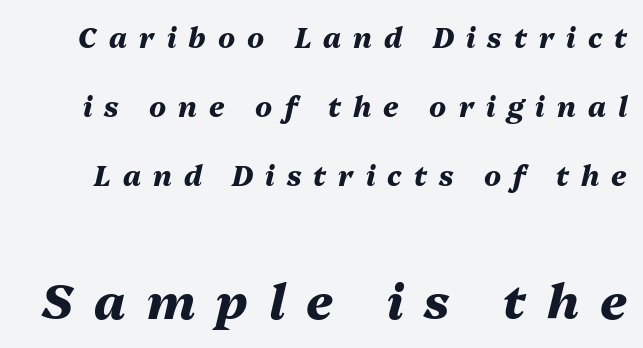
Between one letter and the next there's a generous, obvious gap. Compared with typical paragraphs, the rows here are farther apart. A bare baseline throughout the passage. The rendering applies a slant to the glyphs. Here the designer chose a conventional face with non-uniform glyph widths. The letters are bold, with thick, heavy strokes.
